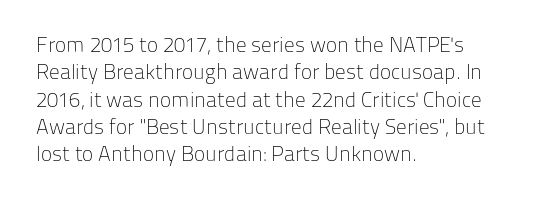
The image shows 21 px text type, upright; set left-aligned, normal line spacing (1.3x), normal letter spacing, not underlined.
